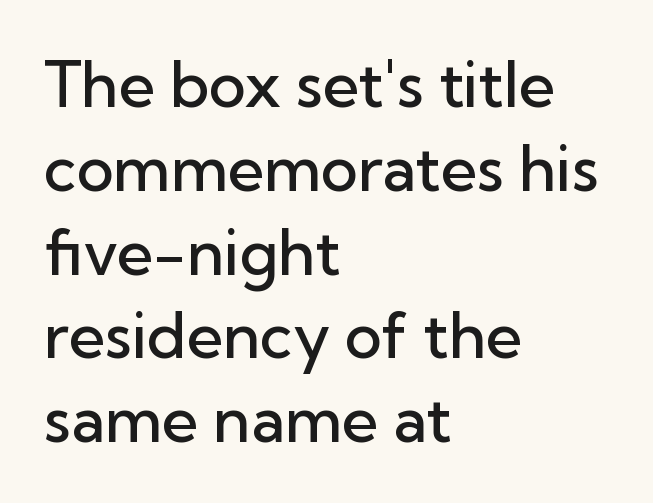
{"serif": "no", "italic": "no", "bold": "semi", "weight": "semibold", "width": "normal", "stroke_contrast": "low", "x_height": "medium", "monospaced": "no", "underline": "no", "align": "left", "line_spacing": "normal", "line_spacing_ratio": 1.33, "letter_spacing": "normal", "letter_spacing_em": 0.0, "glyph_px": 63}
